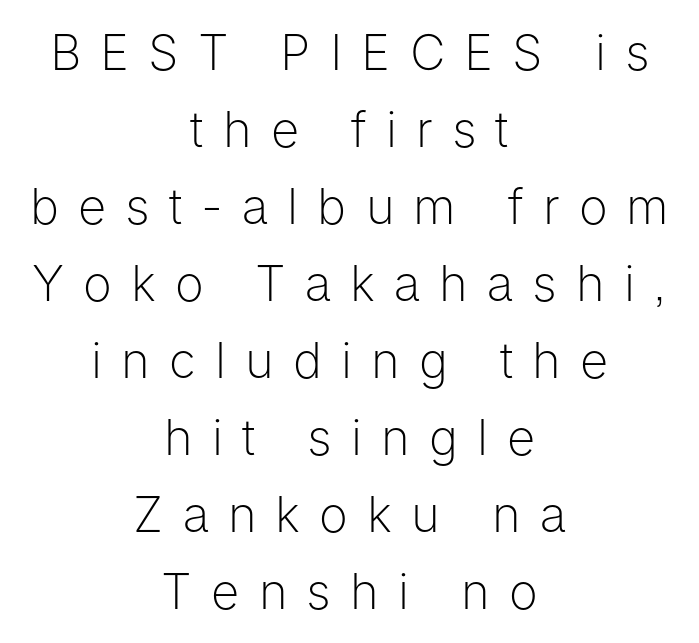
{"serif": "no", "italic": "no", "bold": "no", "weight": "light", "width": "normal", "stroke_contrast": "low", "x_height": "medium", "monospaced": "no", "underline": "no", "align": "center", "line_spacing": "normal", "line_spacing_ratio": 1.57, "letter_spacing": "wide", "letter_spacing_em": 0.39, "glyph_px": 49}
